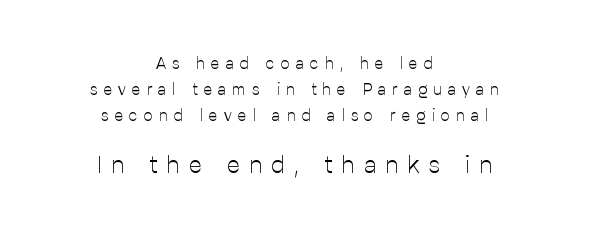
The image shows 24 px text type, upright; set centered, normal line spacing (1.61x), unusually wide letter spacing (+0.39 em), not underlined; the second (bottom) block is 1.5x larger.
